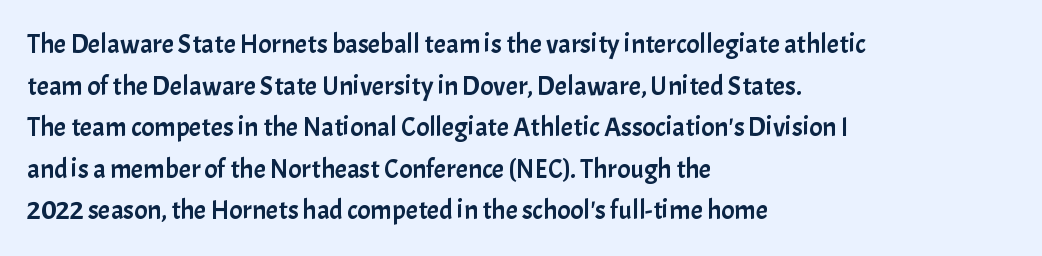
A typesetter would call this zero additional tracking. Line beginnings align vertically; line endings do not. The leading is moderate, giving the passage an even texture. No italicization has been applied; the sample stays upright. This rendering features lettering with no underline.
